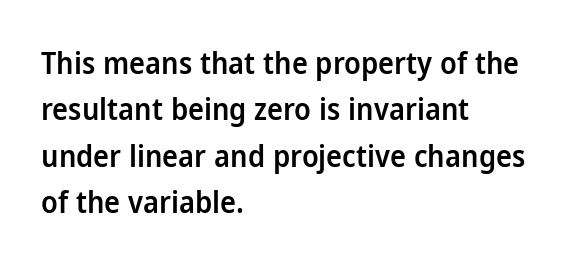
The image shows 30 px semibold sans-serif type, upright; set left-aligned, normal line spacing (1.55x), normal letter spacing, not underlined; low stroke contrast and a medium x-height.
